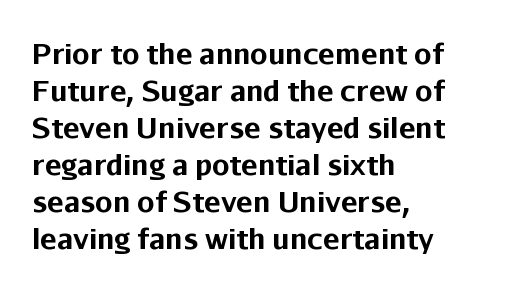
Q: Is the text bold? A: Yes.
Q: Is the text italic (slanted)? A: No, it is upright.
Q: Is the typeface a serif or a sans-serif typeface? A: Sans-serif.
Q: Is the text underlined? A: No.
Q: How is the paragraph aligned? A: Left-aligned.
Q: Is the spacing between letters normal or unusually wide? A: Normal.
Q: Is the spacing between lines tight, normal or loose? A: Normal.
Q: Width (condensed, normal, or wide)? A: Normal.
Q: Stroke contrast? A: Low.
Q: x-height? A: Medium.
Q: Monospaced? A: No.
